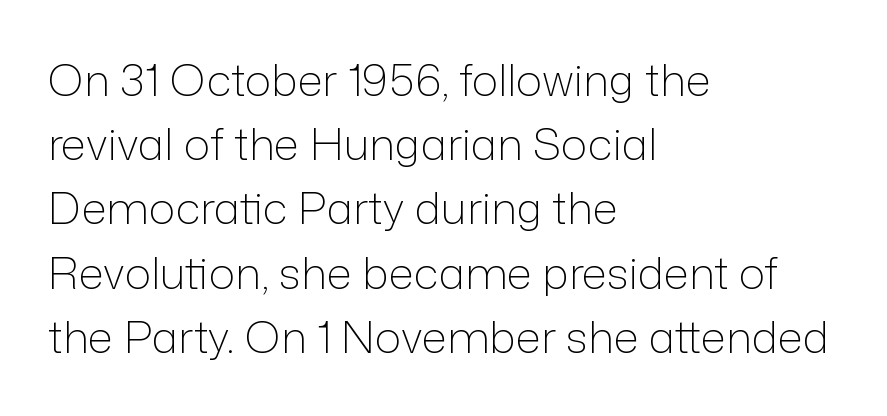
Q: Is the text bold? A: No.
Q: Is the text italic (slanted)? A: No, it is upright.
Q: Is the typeface a serif or a sans-serif typeface? A: Sans-serif.
Q: Is the text underlined? A: No.
Q: How is the paragraph aligned? A: Left-aligned.
Q: Is the spacing between letters normal or unusually wide? A: Normal.
Q: Is the spacing between lines tight, normal or loose? A: Normal.
Q: Width (condensed, normal, or wide)? A: Normal.
Q: Stroke contrast? A: Low.
Q: x-height? A: Medium.
Q: Monospaced? A: No.
